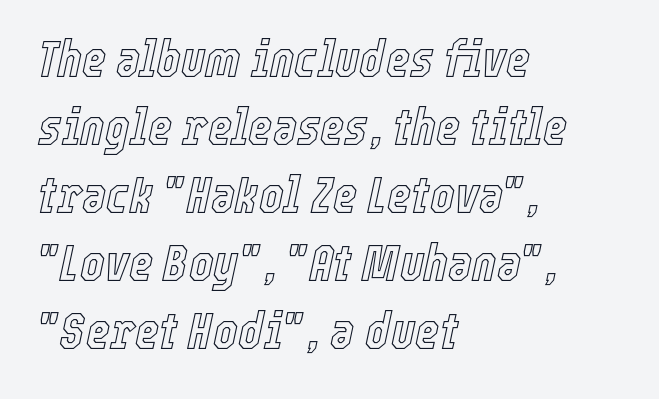
Do the characters align in a grid? No, the font is proportional. The letters sit at their default tracking, neither squeezed nor spread. The lettering tilts uniformly, giving the passage an italic look. Decoration check: the copy has no underline.
